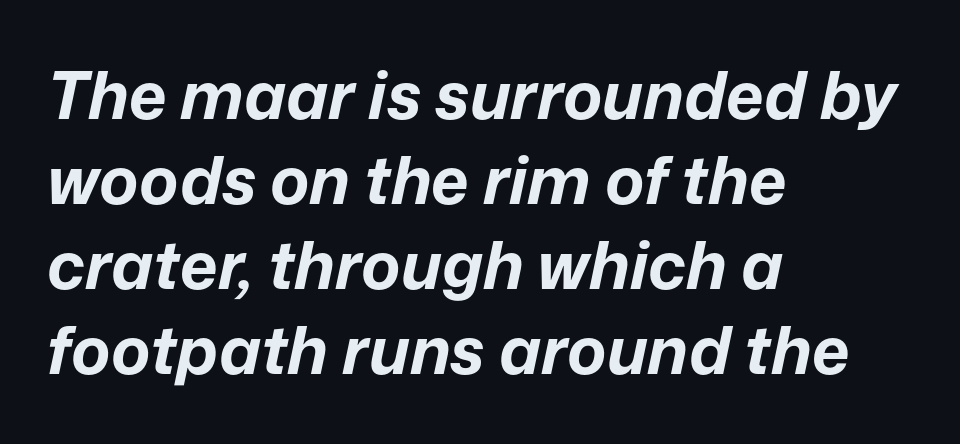
Q: Is the text bold? A: Yes.
Q: Is the text italic (slanted)? A: Yes, it leans right by about 12 degrees.
Q: Is the text underlined? A: No.
Q: How is the paragraph aligned? A: Left-aligned.
Q: Is the spacing between letters normal or unusually wide? A: Normal.
Q: Is the spacing between lines tight, normal or loose? A: Normal.
Q: Width (condensed, normal, or wide)? A: Normal.
Q: Stroke contrast? A: Low.
Q: x-height? A: Medium.
Q: Monospaced? A: No.
